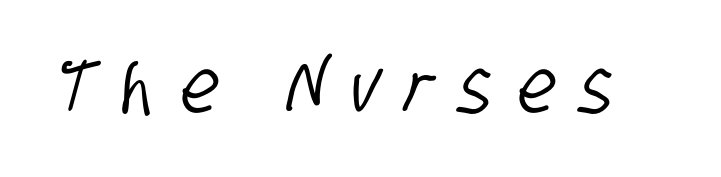
Q: Is the typeface a serif or a sans-serif typeface? A: Sans-serif.
Q: Is the text underlined? A: No.
Q: Is the spacing between letters normal or unusually wide? A: Unusually wide.
Q: Width (condensed, normal, or wide)? A: Condensed.
Q: Stroke contrast? A: Low.
Q: x-height? A: Large.
Q: Monospaced? A: No.
